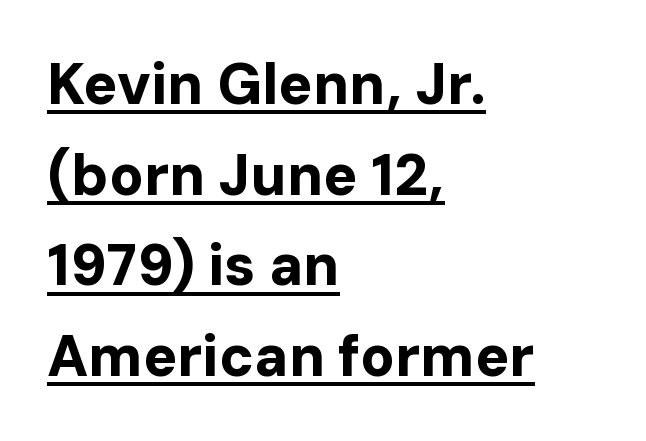
The image shows 57 px bold sans-serif type, upright; set left-aligned, normal line spacing (1.59x), normal letter spacing, underlined; low stroke contrast and a medium x-height.
